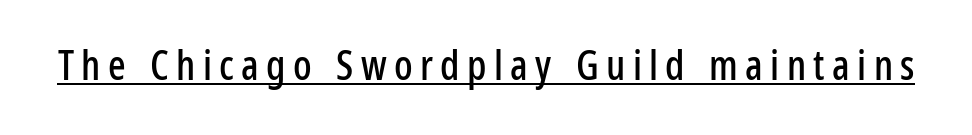
Q: Is the text italic (slanted)? A: No, it is upright.
Q: Is the typeface a serif or a sans-serif typeface? A: Sans-serif.
Q: Is the text underlined? A: Yes.
Q: Width (condensed, normal, or wide)? A: Condensed.
Q: Stroke contrast? A: Low.
Q: x-height? A: Medium.
Q: Monospaced? A: No.
